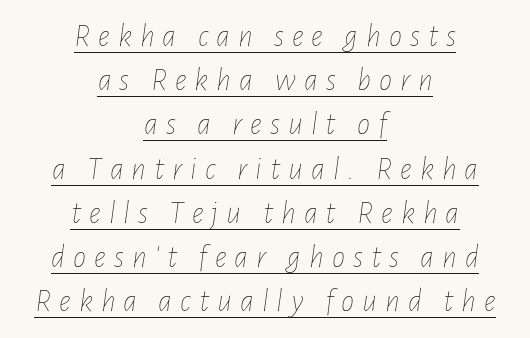
The image shows 33 px thin, condensed type, italic (leaning right); set centered, normal line spacing (1.34x), unusually wide letter spacing (+0.24 em), underlined; low stroke contrast and a medium x-height.
